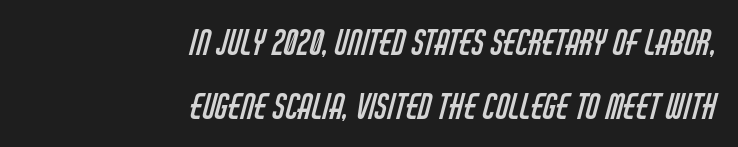
The image shows 34 px regular-weight, condensed sans-serif type; set right-aligned, line spacing 1.87x, normal letter spacing, not underlined; low stroke contrast and a large x-height.
